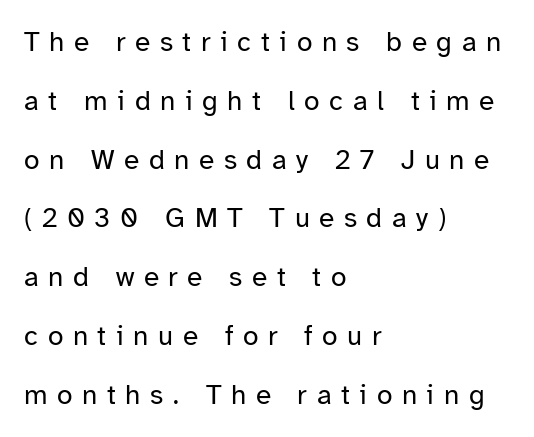
{"serif": "no", "italic": "no", "bold": "no", "weight": "regular", "width": "normal", "stroke_contrast": "low", "x_height": "medium", "monospaced": "no", "underline": "no", "align": "left", "line_spacing": "loose", "line_spacing_ratio": 2.1, "letter_spacing": "wide", "letter_spacing_em": 0.34, "glyph_px": 28}
